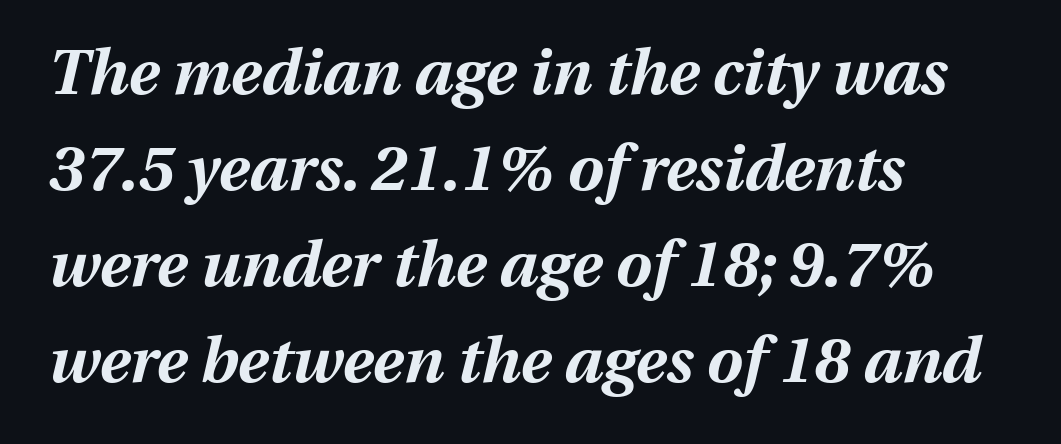
The typesetter chose a ragged-right arrangement here. The rows are spaced the way most documents space them. Nobody touched the tracking dial on this one. The glyphs look as if they've been sheared to an angle. The gap between lines stays unmarked. Weight: bold.
